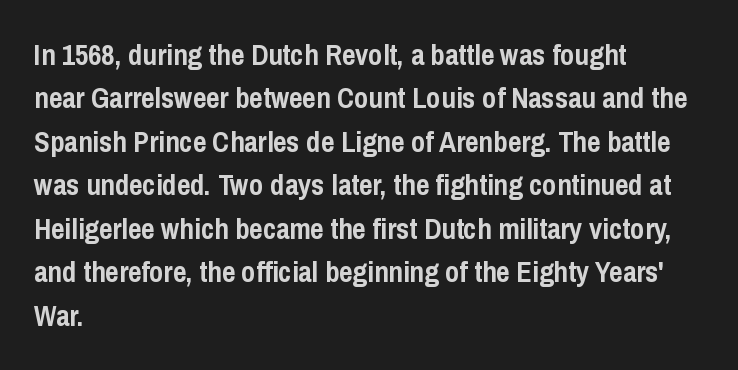
{"serif": "no", "italic": "no", "bold": "yes", "weight": "semibold", "width": "condensed", "stroke_contrast": "low", "x_height": "medium", "monospaced": "no", "underline": "no", "align": "left", "line_spacing": "normal", "line_spacing_ratio": 1.5, "letter_spacing": "normal", "letter_spacing_em": 0.0, "glyph_px": 29}
